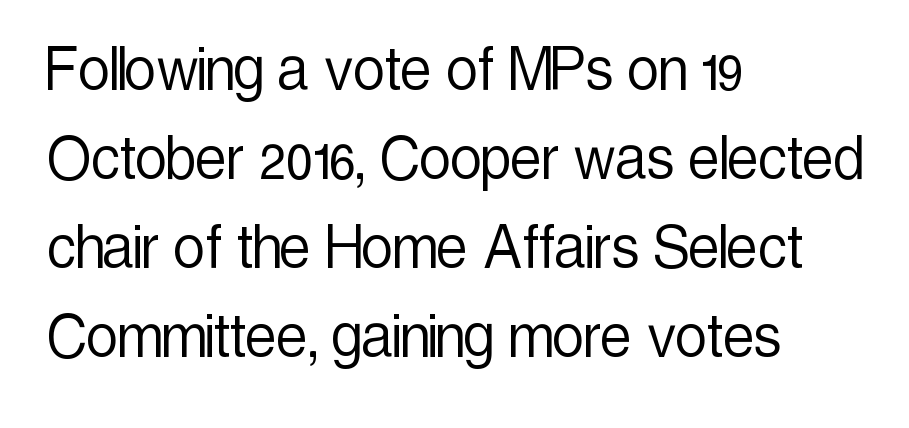
{"serif": "no", "italic": "no", "bold": "no", "weight": "light", "width": "condensed", "x_height": "medium", "monospaced": "no", "underline": "no", "align": "left", "line_spacing": "normal", "line_spacing_ratio": 1.27, "letter_spacing": "normal", "letter_spacing_em": 0.0, "glyph_px": 70}
